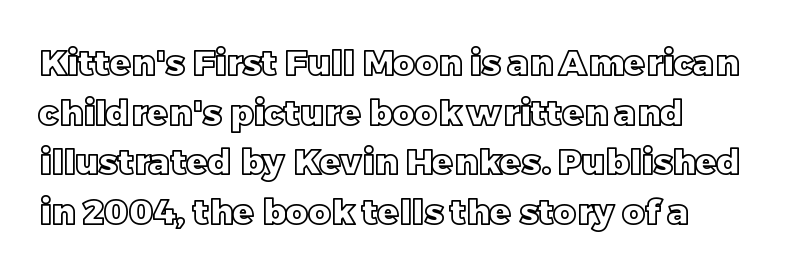
Students, observe: this is what conventionally led text looks like. A typesetter would call this zero additional tracking. Each letter keeps its own natural width here, so spacing adapts to shape. The lettering stays uniformly vertical, giving the passage a roman look.
